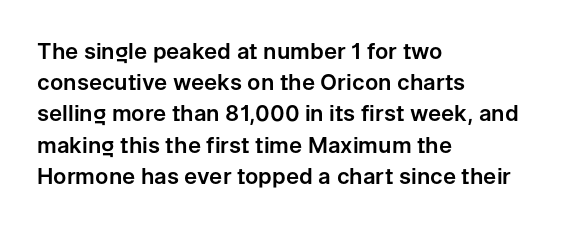
The image shows 22 px text type, upright; set left-aligned, normal line spacing (1.42x), normal letter spacing, not underlined.
